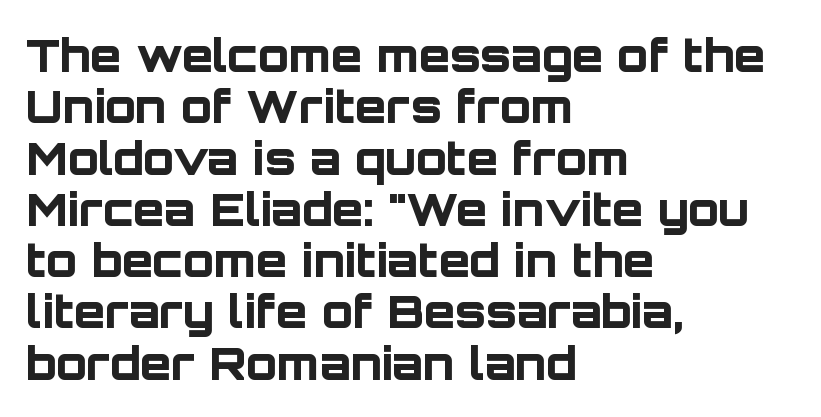
The image shows 45 px bold sans-serif type, upright; set left-aligned, tight line spacing (1.14x), normal letter spacing, not underlined; low stroke contrast and a large x-height.
